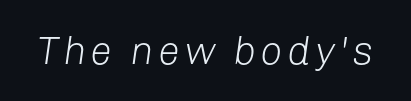
The passage shown leans; its letterforms are oblique. Spacing verdict: proportional, widths tailored to each character. Lines of text with bare space underneath. This reads as an unemphasized weight, regular at the heaviest.
